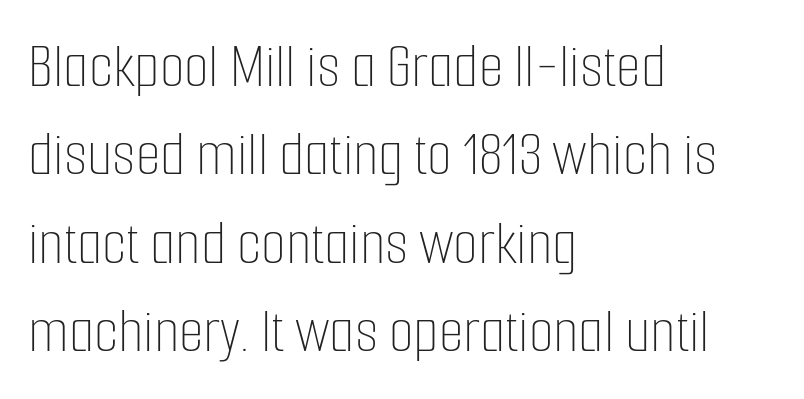
The image shows 64 px thin, condensed type, upright; set left-aligned, normal line spacing (1.38x), normal letter spacing, not underlined; low stroke contrast and a medium x-height.
